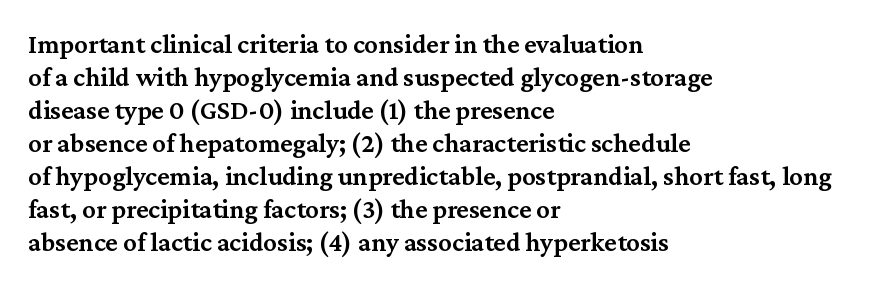
The compositor pushed each line to the left boundary. The space beneath each line is pristine and unruled. Moderately thickened strokes mark this as semibold type. Letter spacing: default. Quick note: not italic, upright.
